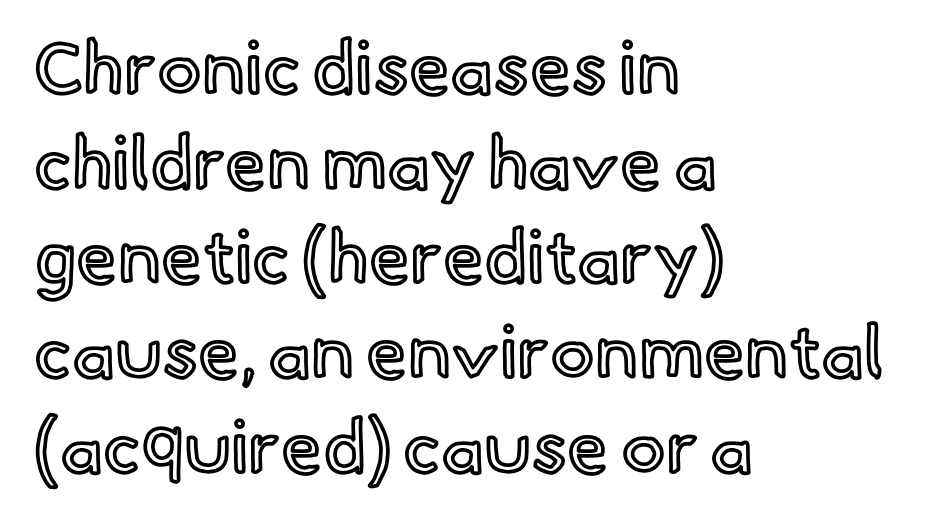
{"italic": "no", "width": "normal", "x_height": "small", "monospaced": "no", "underline": "no", "align": "left", "line_spacing": "normal", "line_spacing_ratio": 1.28, "letter_spacing": "normal", "letter_spacing_em": 0.0, "glyph_px": 74}
